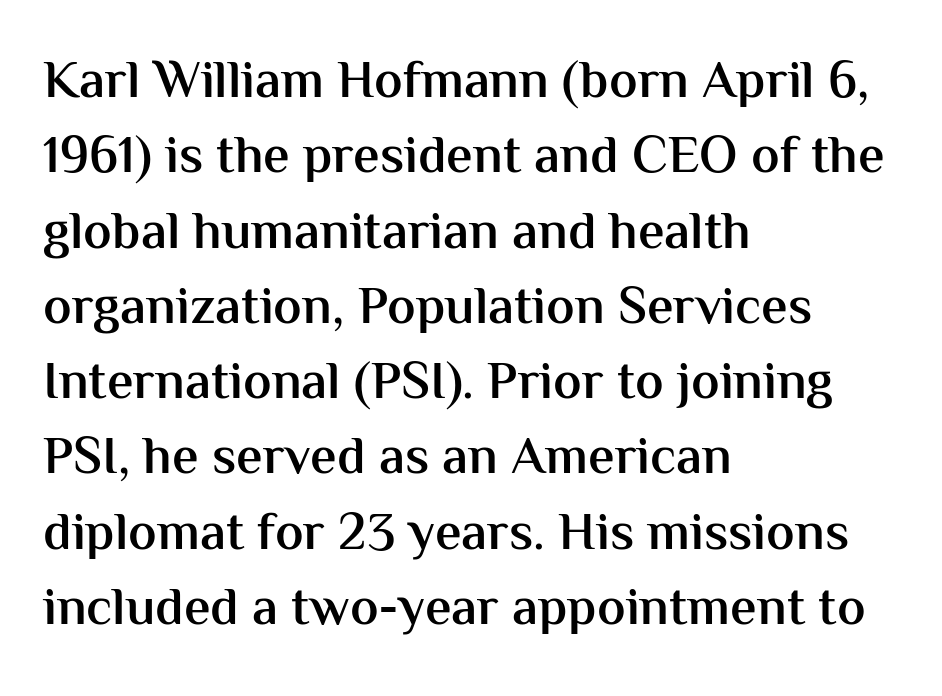
Underline: absent. The letters advance in unequal steps, a hallmark of proportional type. Casual observation: everything's shoved over to the left. Designer's note — italics off, roman on. Normally led — the rows are evenly, conventionally spaced. The face used here is rendered with its standard letterfit.
